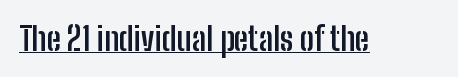
Typographic density is high because the face is bold. Italic: no, the glyphs are upright roman. Is this a fixed-width face? No — the glyphs have proportional, varying widths. Characters follow at the spacing the type designer built in.
